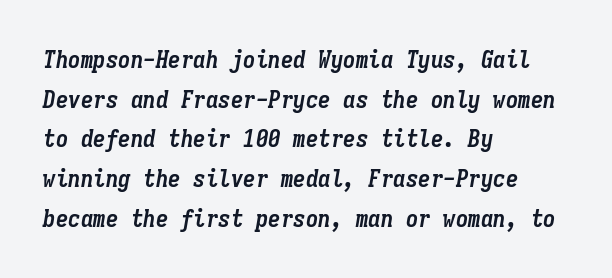
The image shows 25 px bold type, italic (leaning right); set left-aligned, normal line spacing (1.59x), normal letter spacing, not underlined.
